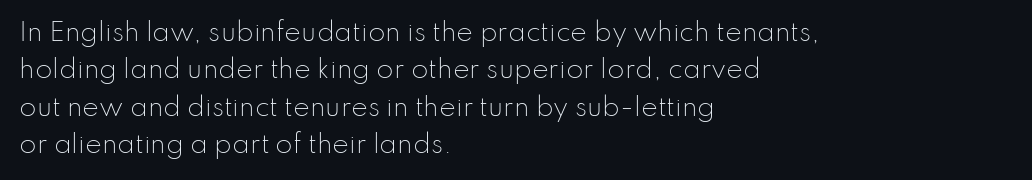
Q: Is the text bold? A: No.
Q: Is the text italic (slanted)? A: No, it is upright.
Q: Is the text underlined? A: No.
Q: How is the paragraph aligned? A: Left-aligned.
Q: Is the spacing between letters normal or unusually wide? A: Normal.
Q: Is the spacing between lines tight, normal or loose? A: Normal.
